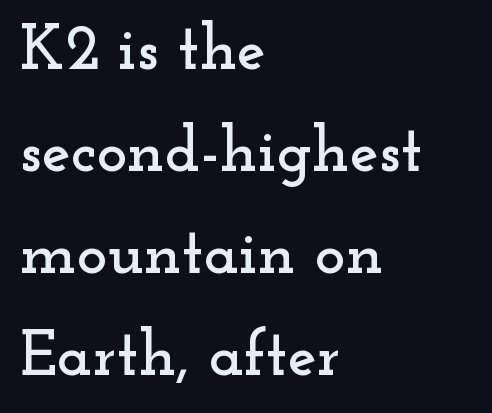
{"serif": "yes", "italic": "no", "width": "wide", "stroke_contrast": "low", "x_height": "small", "monospaced": "no", "underline": "no", "align": "left", "line_spacing": "normal", "line_spacing_ratio": 1.57, "letter_spacing": "normal", "letter_spacing_em": 0.0, "glyph_px": 65}
